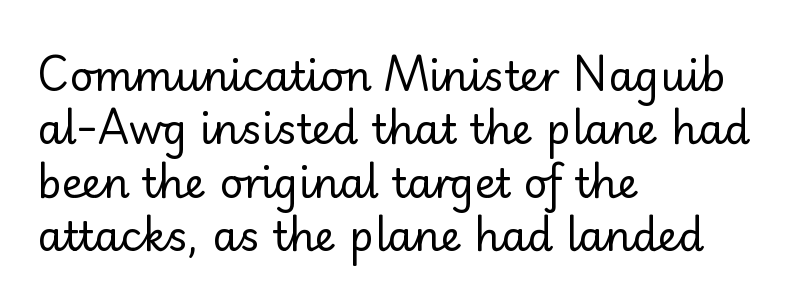
The image shows 41 px regular-weight sans-serif type, upright; set left-aligned, normal line spacing (1.3x), normal letter spacing, not underlined; low stroke contrast and a small x-height.
